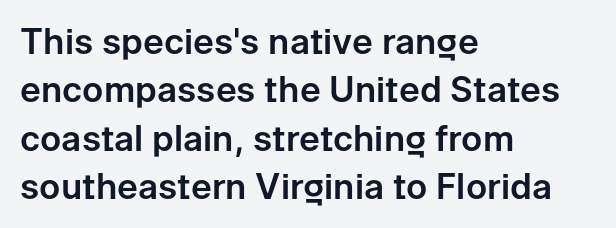
The image shows 35 px sans-serif type, upright; set left-aligned, normal line spacing (1.38x), normal letter spacing, not underlined; low stroke contrast and a medium x-height.
